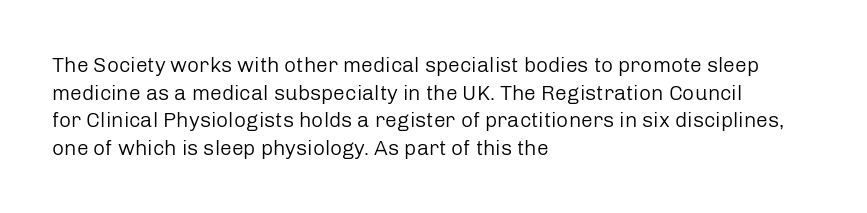
The image shows 21 px text type, upright; set left-aligned, normal line spacing (1.31x), normal letter spacing, not underlined.
